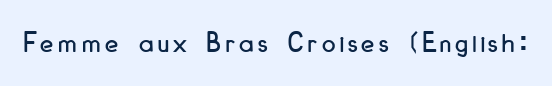
Character widths vary here, with narrow letters taking less room than wide ones. Every character sits straight up, as roman type does. Anything drawn beneath the words? Only blank space. Letterform terminals end flat and unadorned throughout the passage.
